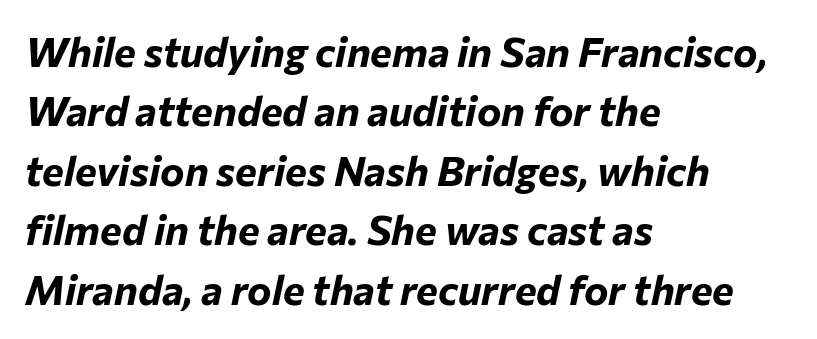
{"italic": "yes", "lean": "right", "slant_degrees": 12, "bold": "yes", "weight": "bold", "width": "normal", "stroke_contrast": "low", "x_height": "medium", "monospaced": "no", "underline": "no", "align": "left", "line_spacing": "normal", "line_spacing_ratio": 1.45, "letter_spacing": "normal", "letter_spacing_em": 0.0, "glyph_px": 41}
